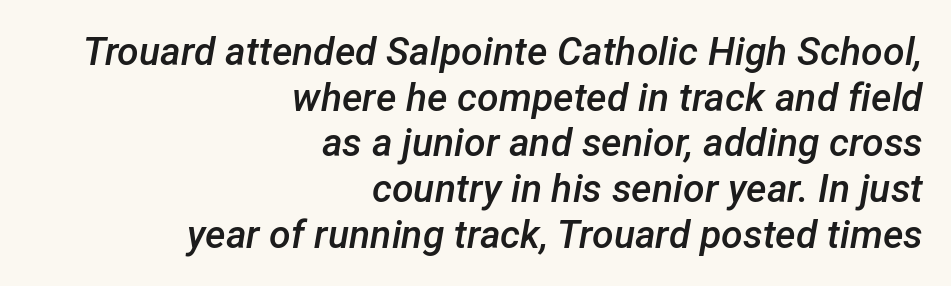
The image shows 39 px semibold type, italic (leaning right); set right-aligned, line spacing 1.17x, normal letter spacing, not underlined; low stroke contrast and a medium x-height.
